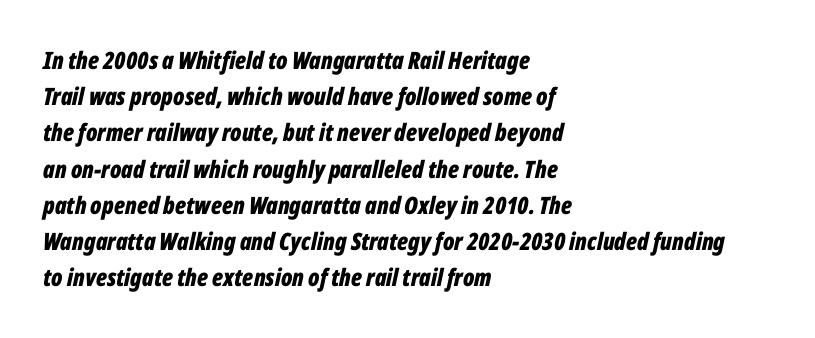
The image shows 24 px bold type, italic (leaning right); set left-aligned, normal line spacing (1.51x), normal letter spacing, not underlined.
